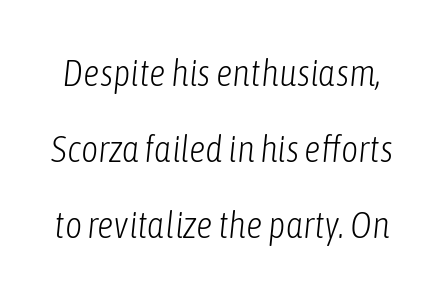
Q: Is the text bold? A: No.
Q: Is the text italic (slanted)? A: Yes, it leans right by about 6 degrees.
Q: Is the text underlined? A: No.
Q: Is the spacing between letters normal or unusually wide? A: Normal.
Q: Is the spacing between lines tight, normal or loose? A: Loose.
Q: Width (condensed, normal, or wide)? A: Condensed.
Q: Stroke contrast? A: Low.
Q: x-height? A: Medium.
Q: Monospaced? A: No.
